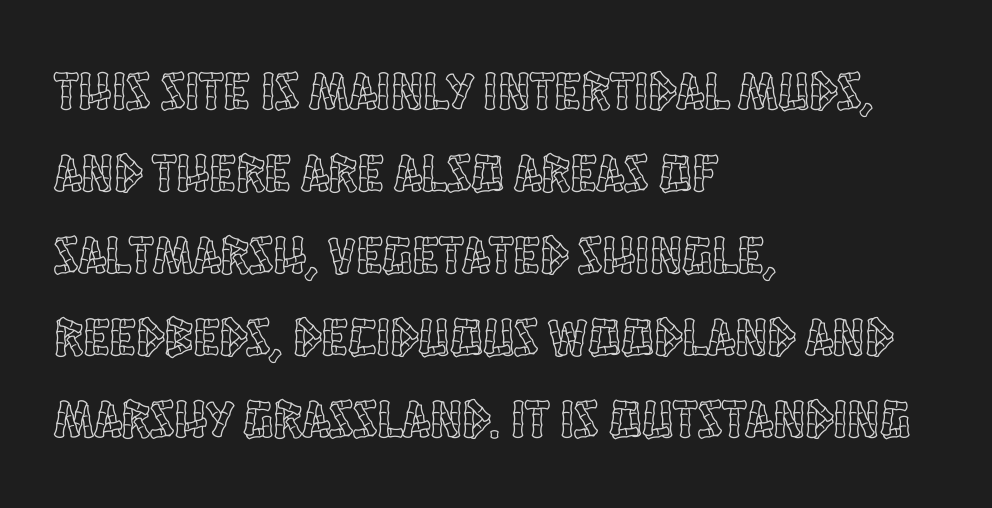
The image shows 54 px condensed type, upright; set left-aligned, normal line spacing (1.52x), normal letter spacing, not underlined; a large x-height.
